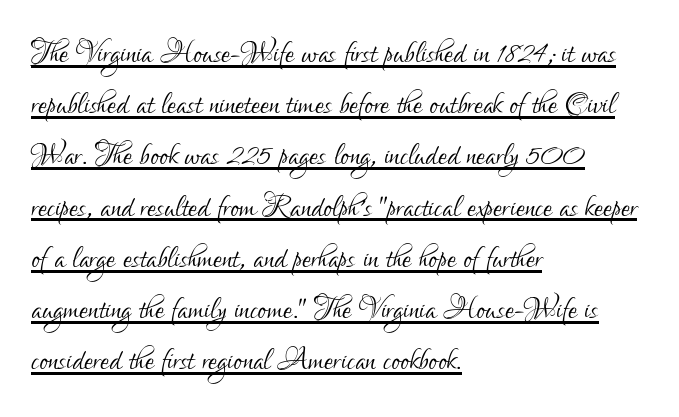
Q: Is the text bold? A: No.
Q: Is the text italic (slanted)? A: Yes.
Q: Is the typeface a serif or a sans-serif typeface? A: Sans-serif.
Q: Is the text underlined? A: Yes.
Q: How is the paragraph aligned? A: Left-aligned.
Q: Is the spacing between letters normal or unusually wide? A: Normal.
Q: Is the spacing between lines tight, normal or loose? A: Normal.
Q: Width (condensed, normal, or wide)? A: Condensed.
Q: Stroke contrast? A: Low.
Q: x-height? A: Small.
Q: Monospaced? A: No.
